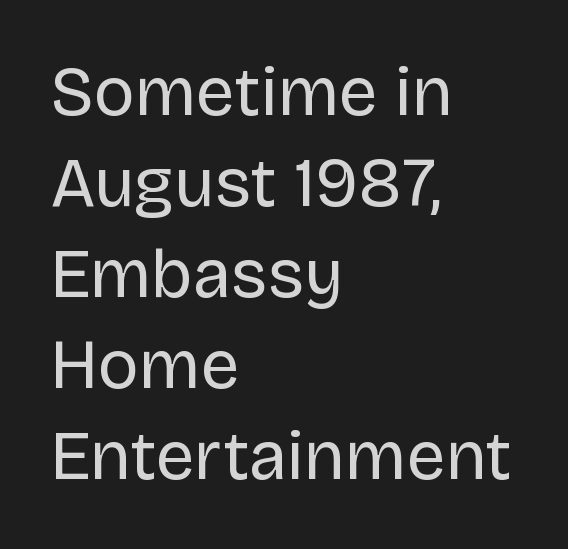
The rendering shows plain stroke endings on the letterforms — a sans-serif design. The lines in this sample share a left origin and differ only in where they stop. Character widths vary here, with narrow letters taking less room than wide ones. The string is rendered with underlining switched off. Tracking value appears to be zero — textbook default spacing.
